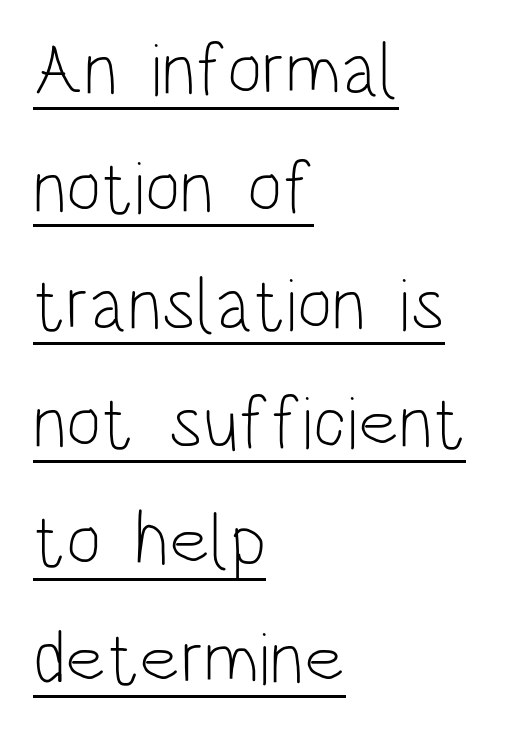
{"serif": "no", "italic": "no", "bold": "no", "weight": "light", "width": "condensed", "stroke_contrast": "low", "x_height": "large", "monospaced": "no", "underline": "yes", "align": "left", "line_spacing": "normal", "line_spacing_ratio": 1.57, "letter_spacing": "normal", "letter_spacing_em": 0.0, "glyph_px": 75}
